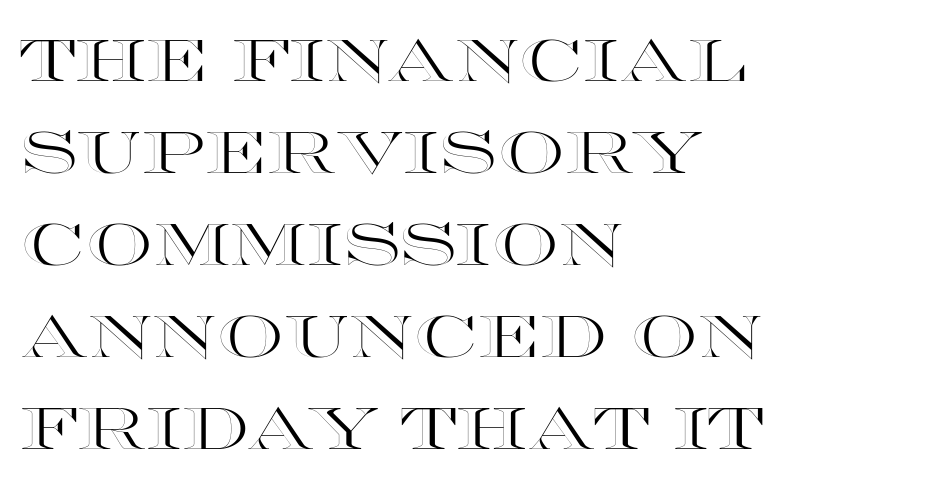
{"italic": "no", "width": "wide", "x_height": "large", "monospaced": "no", "underline": "no", "align": "left", "line_spacing": "normal", "line_spacing_ratio": 1.56, "letter_spacing": "normal", "letter_spacing_em": 0.0, "glyph_px": 59}
